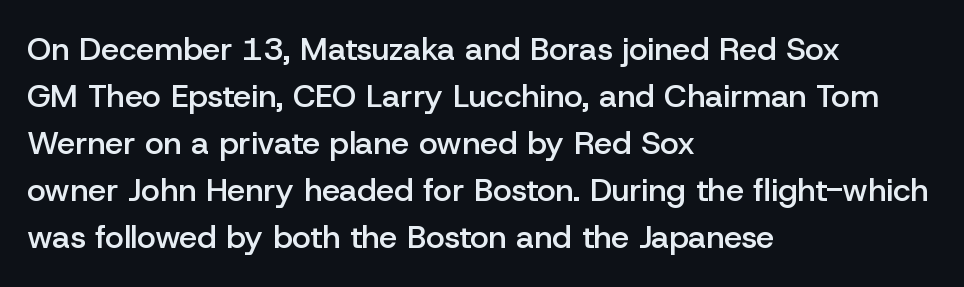
Q: Is the text bold? A: Semi-bold.
Q: Is the text italic (slanted)? A: No, it is upright.
Q: Is the typeface a serif or a sans-serif typeface? A: Sans-serif.
Q: Is the text underlined? A: No.
Q: How is the paragraph aligned? A: Left-aligned.
Q: Is the spacing between letters normal or unusually wide? A: Normal.
Q: Is the spacing between lines tight, normal or loose? A: Normal.
Q: Width (condensed, normal, or wide)? A: Normal.
Q: Stroke contrast? A: Low.
Q: x-height? A: Medium.
Q: Monospaced? A: No.
